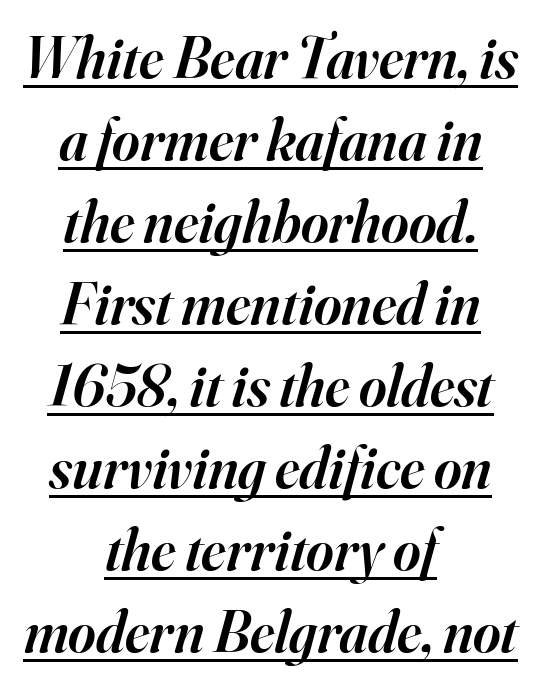
{"serif": "yes", "italic": "yes", "lean": "right", "slant_degrees": 16, "bold": "semi", "weight": "semibold", "width": "normal", "stroke_contrast": "high", "x_height": "small", "monospaced": "no", "underline": "yes", "align": "center", "line_spacing": "normal", "line_spacing_ratio": 1.39, "letter_spacing": "normal", "letter_spacing_em": 0.0, "glyph_px": 59}
